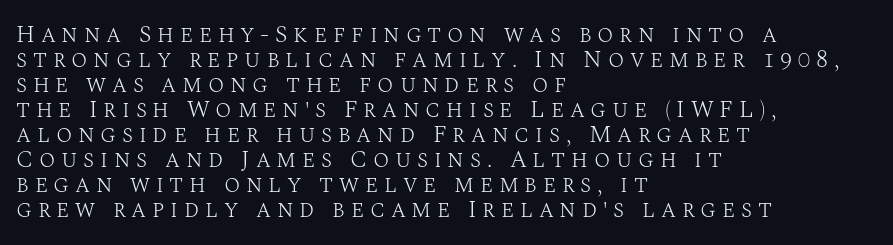
{"italic": "no", "bold": "no", "underline": "no", "align": "left", "line_spacing": "tight", "line_spacing_ratio": 1.04, "letter_spacing": "wide", "letter_spacing_em": 0.24, "glyph_px": 24}
